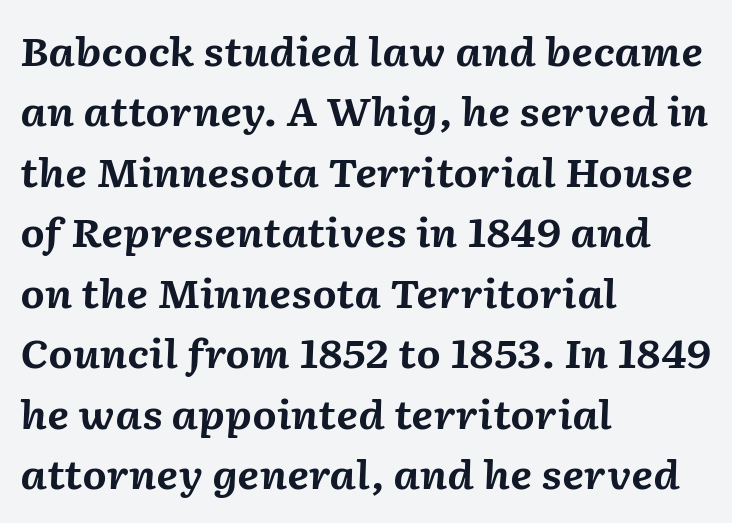
{"italic": "yes", "lean": "right", "slant_degrees": 2, "bold": "yes", "weight": "bold", "width": "normal", "stroke_contrast": "medium", "x_height": "medium", "monospaced": "no", "underline": "no", "align": "left", "line_spacing": "normal", "line_spacing_ratio": 1.55, "letter_spacing": "normal", "letter_spacing_em": 0.0, "glyph_px": 39}
